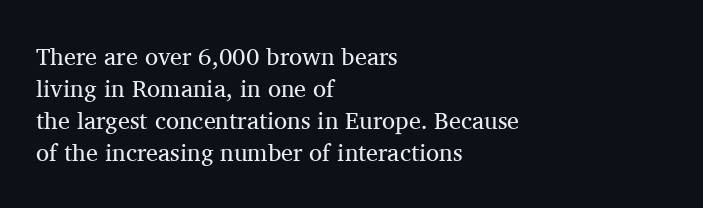
A bare baseline throughout the passage. Does the lettering tilt? It doesn't — this is upright. Leftover space on each line is placed entirely after the last word. Regarding leading, the lines here are spaced in the standard way. Inter-character spacing is left at the font's built-in metrics. Compared with a typical body face, this is equally light or lighter still.
